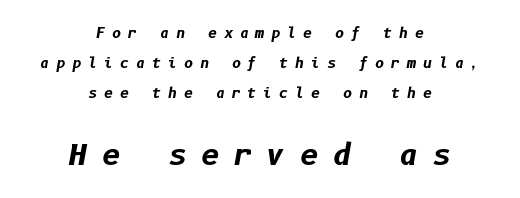
The image shows 29 px bold type, italic (leaning right); set centered, loose line spacing (2.14x), unusually wide letter spacing (+0.49 em), not underlined; the second (bottom) block is 2.07x larger; low stroke contrast and a medium x-height.
